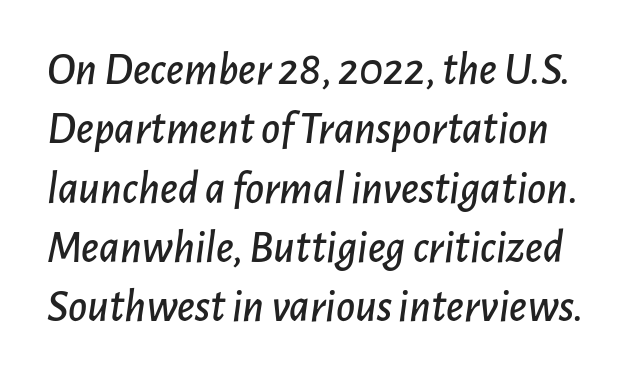
The image shows 46 px text type, italic (leaning right); set normal line spacing (1.29x), normal letter spacing, not underlined; low stroke contrast and a medium x-height.
